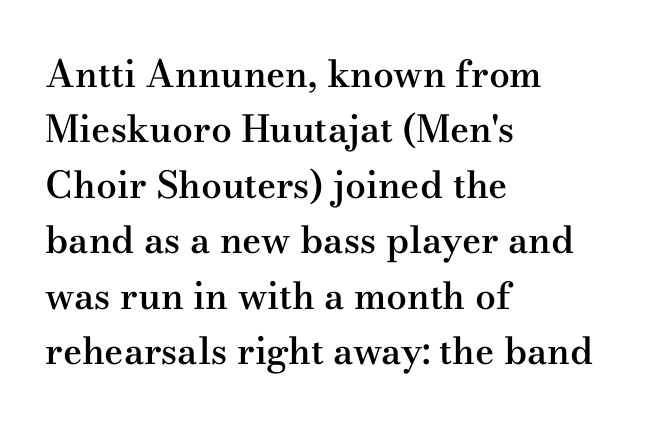
The specimen omits any rule beneath the text block's lines. Is this a fixed-width face? No — the glyphs have proportional, varying widths. Is there any slant? The stems are plumb. The rendering uses a moderate line-height, typical for paragraphs. Emphasis by weight is partial: semibold. Is the letter spacing exaggerated? No — it looks like the ordinary default.
